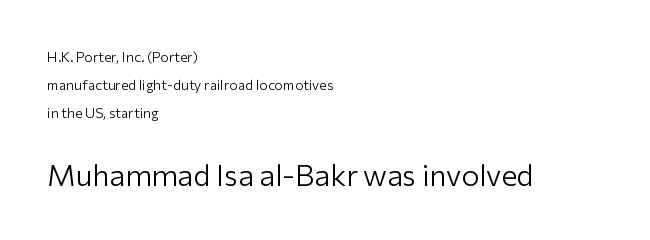
Q: Is the text bold? A: No.
Q: Is the text italic (slanted)? A: No, it is upright.
Q: Is the typeface a serif or a sans-serif typeface? A: Sans-serif.
Q: Is the text underlined? A: No.
Q: How is the paragraph aligned? A: Left-aligned.
Q: Is the spacing between letters normal or unusually wide? A: Normal.
Q: Is the spacing between lines tight, normal or loose? A: Loose.
Q: Which block of text is set in a larger size, the first (top) or the second (bottom)? A: The second (bottom) one.
Q: Width (condensed, normal, or wide)? A: Normal.
Q: Stroke contrast? A: Low.
Q: x-height? A: Medium.
Q: Monospaced? A: No.
